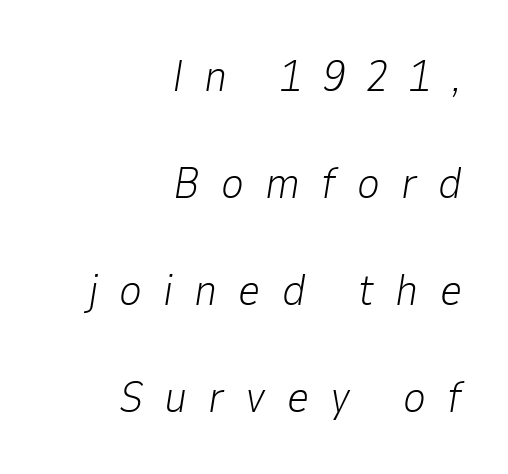
The image shows 44 px light type, italic (leaning right); set right-aligned, loose line spacing (2.43x), unusually wide letter spacing (+0.48 em), not underlined; low stroke contrast and a medium x-height.
